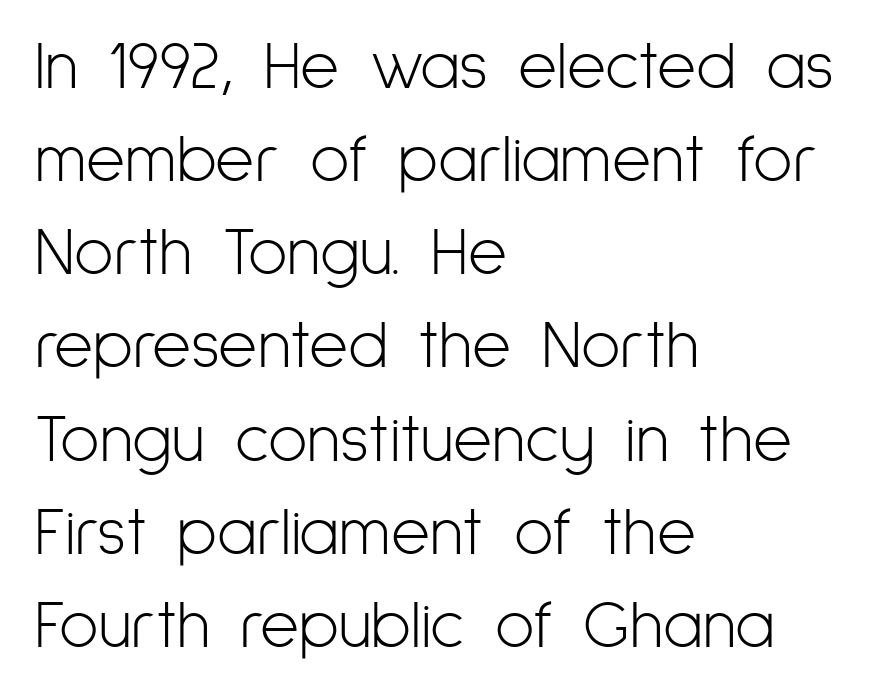
Any mark beneath the type? The region is blank. Posture: vertical. Is the type heavy? It reads as light-to-regular instead. The characters display no serif detailing; their extremities are plain. Leading matches the norm, producing a regular column. A typesetter would call this proportional, since set widths differ per character.
